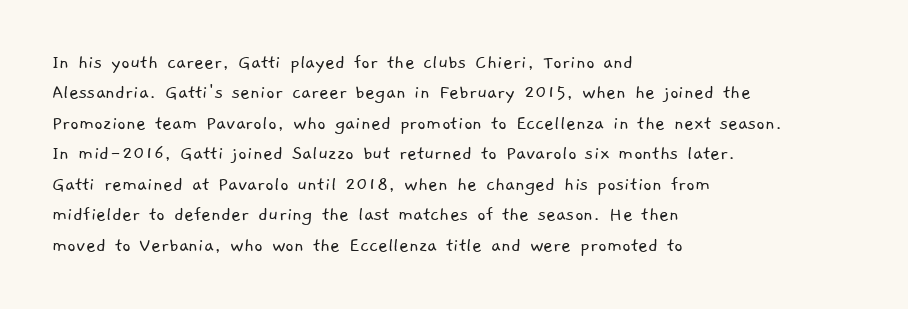
The image shows 21 px text type; set left-aligned, normal line spacing (1.45x), normal letter spacing, not underlined.
